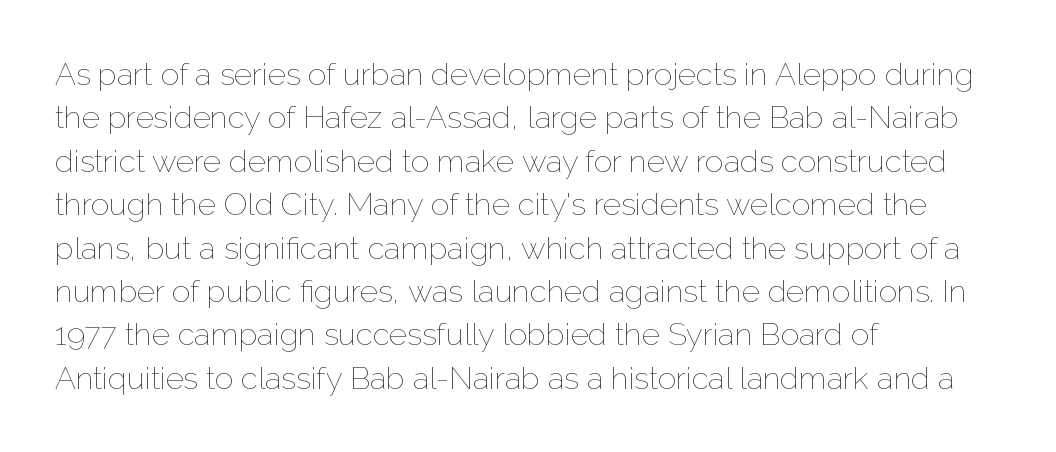
Q: Is the text bold? A: No.
Q: Is the text italic (slanted)? A: No, it is upright.
Q: Is the text underlined? A: No.
Q: How is the paragraph aligned? A: Left-aligned.
Q: Is the spacing between letters normal or unusually wide? A: Normal.
Q: Is the spacing between lines tight, normal or loose? A: Normal.
Q: Width (condensed, normal, or wide)? A: Normal.
Q: Stroke contrast? A: Low.
Q: x-height? A: Medium.
Q: Monospaced? A: No.
